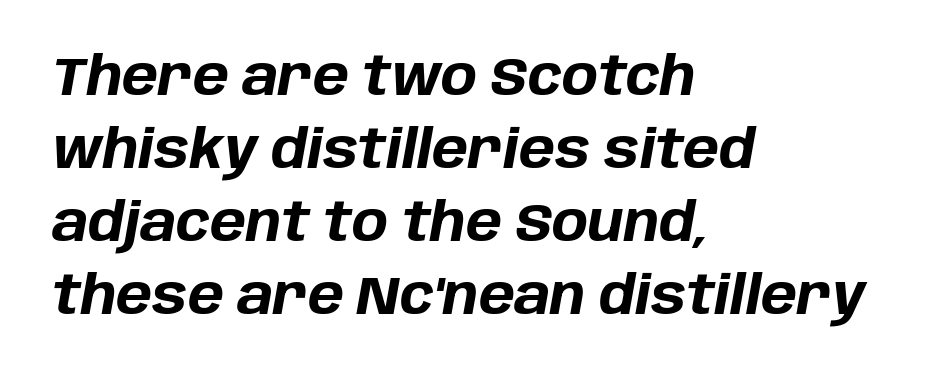
The font is running at its bold setting. Is the letter spacing exaggerated? No — it looks like the ordinary default. The passage shown is typed in a proportional face where columns would drift. Line starts are locked; line ends wander.
